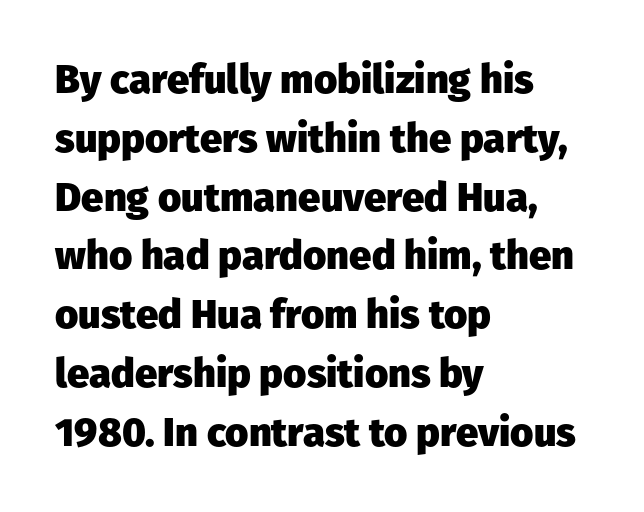
Is this a sans? Yes — the strokes have no serifs. Every character sits straight up, as roman type does. Strokes here are thick enough to call this a true bold. Note the varied advance widths — an 'i' is clearly narrower than an 'm'. Horizontal alignment here is leftward, the default for most running prose.
